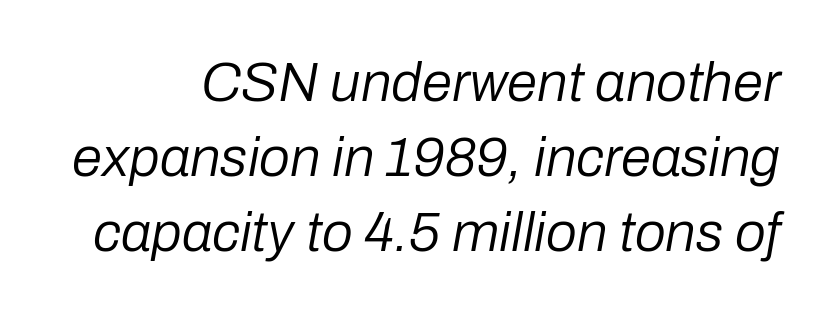
Q: Is the text bold? A: No.
Q: Is the text italic (slanted)? A: Yes, it leans right by about 10 degrees.
Q: Is the text underlined? A: No.
Q: Is the spacing between letters normal or unusually wide? A: Normal.
Q: Is the spacing between lines tight, normal or loose? A: Normal.
Q: Width (condensed, normal, or wide)? A: Normal.
Q: Stroke contrast? A: Low.
Q: x-height? A: Medium.
Q: Monospaced? A: No.
